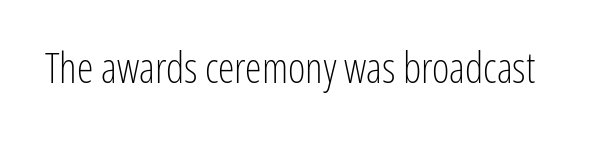
The image shows 42 px light, condensed sans-serif type, upright; set normal letter spacing, not underlined; low stroke contrast and a medium x-height.
